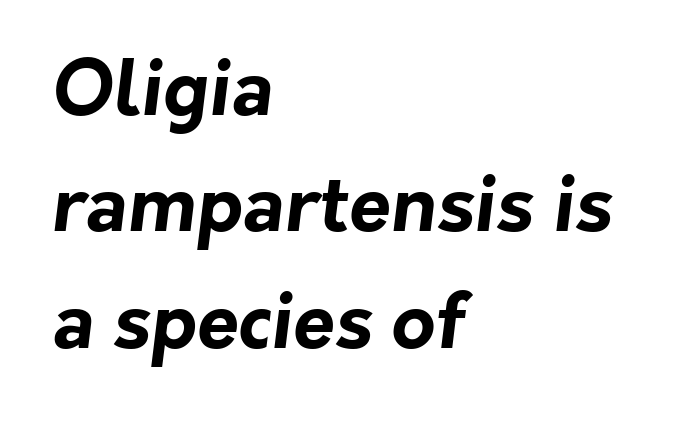
Q: Is the text bold? A: Yes.
Q: Is the typeface a serif or a sans-serif typeface? A: Sans-serif.
Q: Is the text underlined? A: No.
Q: How is the paragraph aligned? A: Left-aligned.
Q: Is the spacing between letters normal or unusually wide? A: Normal.
Q: Is the spacing between lines tight, normal or loose? A: Normal.
Q: Width (condensed, normal, or wide)? A: Normal.
Q: Stroke contrast? A: Low.
Q: x-height? A: Medium.
Q: Monospaced? A: No.
